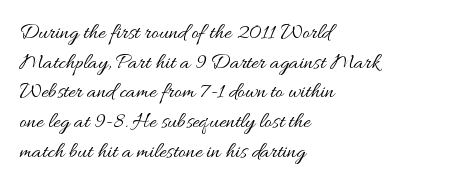
Q: Is the text bold? A: No.
Q: Is the text italic (slanted)? A: Yes.
Q: Is the text underlined? A: No.
Q: How is the paragraph aligned? A: Left-aligned.
Q: Is the spacing between letters normal or unusually wide? A: Normal.
Q: Is the spacing between lines tight, normal or loose? A: Normal.
